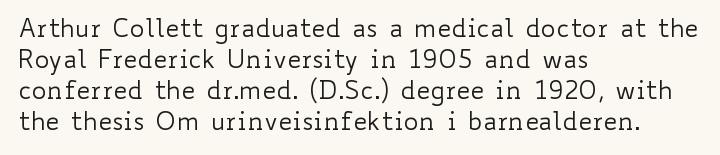
A light-to-regular cut is what we see here. Clear beneath every line of the passage. Vertical strokes here are truly vertical. The passage shown has conventional tracking throughout. Leftover space on each line is placed entirely after the last word.
